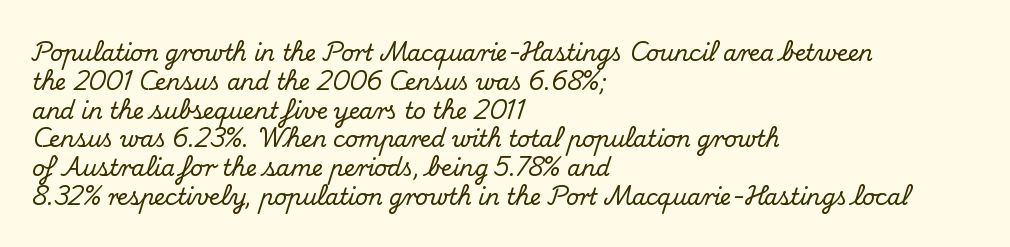
{"underline": "no", "align": "left", "line_spacing": "normal", "line_spacing_ratio": 1.31, "letter_spacing": "normal", "letter_spacing_em": 0.0, "glyph_px": 22}
